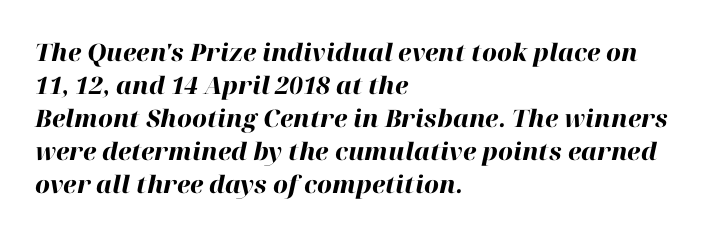
The image shows 24 px bold type, italic (leaning right); set left-aligned, normal line spacing (1.37x), normal letter spacing, not underlined.
